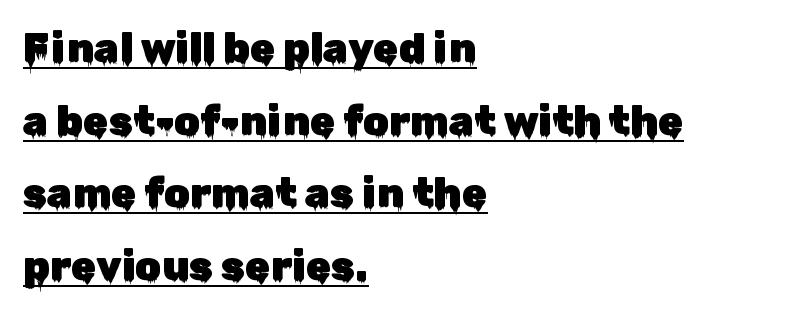
The image shows 41 px sans-serif type, upright; set left-aligned, line spacing 1.77x, normal letter spacing, underlined; low stroke contrast and a medium x-height.
